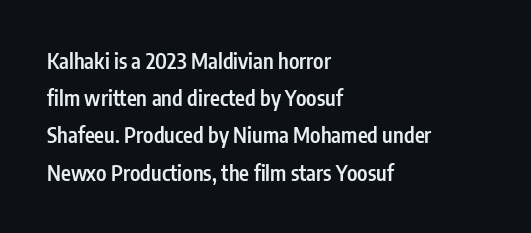
{"italic": "no", "bold": "semi", "underline": "no", "align": "left", "line_spacing_ratio": 1.77, "letter_spacing": "normal", "letter_spacing_em": 0.0, "glyph_px": 21}
